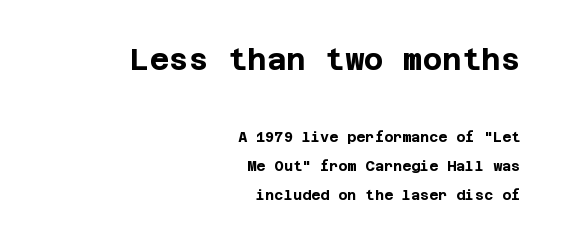
{"serif": "no", "italic": "no", "bold": "yes", "weight": "bold", "width": "normal", "stroke_contrast": "low", "x_height": "large", "underline": "no", "align": "right", "line_spacing": "loose", "line_spacing_ratio": 2.09, "letter_spacing": "normal", "letter_spacing_em": 0.0, "larger_block": "first", "size_ratio": 2.14, "glyph_px": 30}
